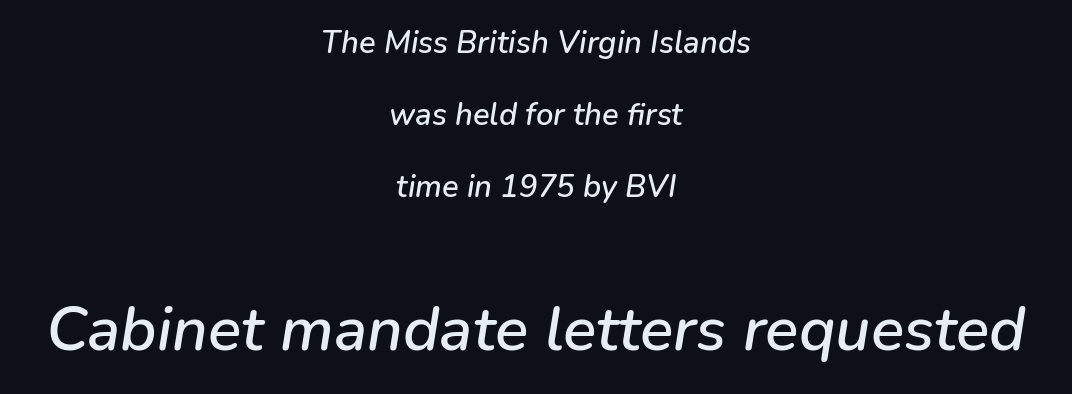
Q: Is the text italic (slanted)? A: Yes, it leans right by about 9 degrees.
Q: Is the text underlined? A: No.
Q: How is the paragraph aligned? A: Centered.
Q: Is the spacing between letters normal or unusually wide? A: Normal.
Q: Is the spacing between lines tight, normal or loose? A: Loose.
Q: Which block of text is set in a larger size, the first (top) or the second (bottom)? A: The second (bottom) one.
Q: Width (condensed, normal, or wide)? A: Normal.
Q: Stroke contrast? A: Low.
Q: x-height? A: Medium.
Q: Monospaced? A: No.
